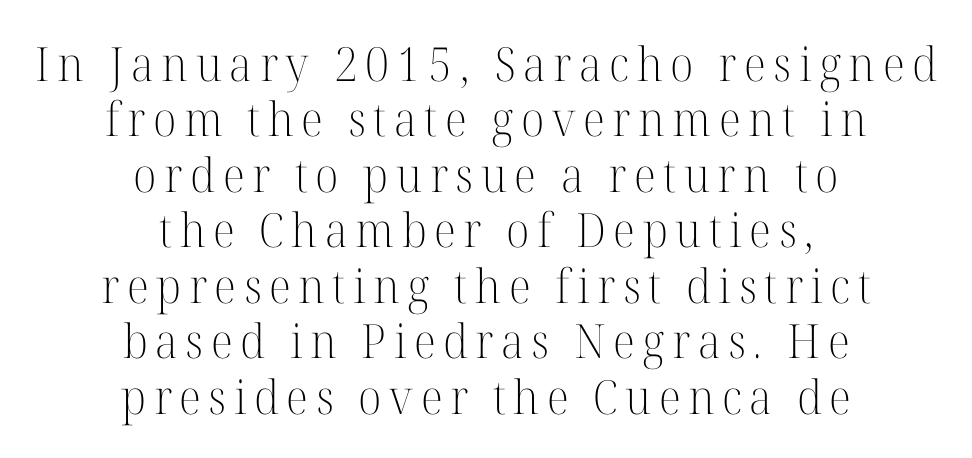
{"serif": "yes", "italic": "no", "bold": "no", "weight": "light", "width": "normal", "stroke_contrast": "high", "x_height": "medium", "monospaced": "no", "underline": "no", "align": "center", "line_spacing_ratio": 1.18, "glyph_px": 47}
